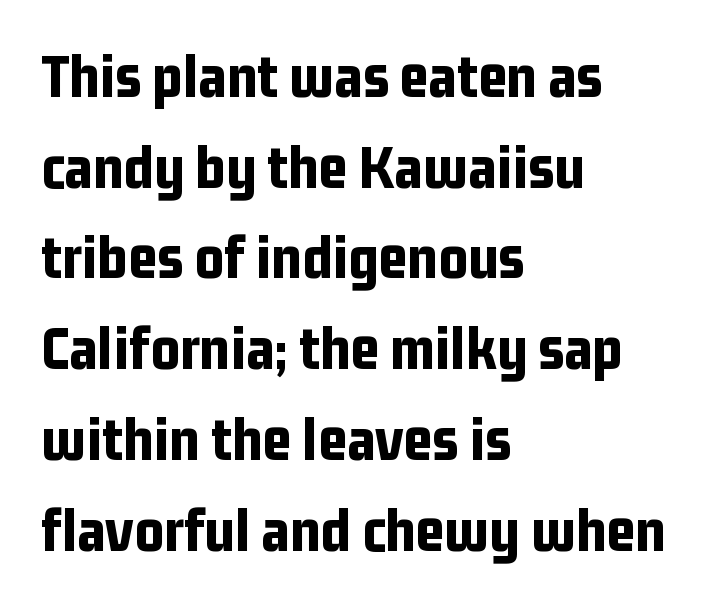
The image shows 63 px bold, condensed sans-serif type, upright; set left-aligned, normal line spacing (1.44x), normal letter spacing, not underlined; low stroke contrast and a medium x-height.
